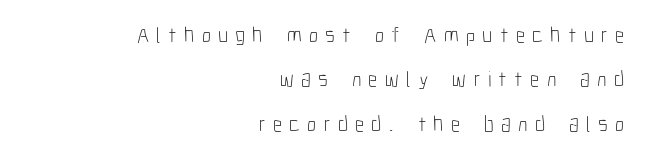
Q: Is the text bold? A: No.
Q: Is the text italic (slanted)? A: No, it is upright.
Q: Is the text underlined? A: No.
Q: How is the paragraph aligned? A: Right-aligned.
Q: Is the spacing between letters normal or unusually wide? A: Unusually wide.
Q: Is the spacing between lines tight, normal or loose? A: Loose.
